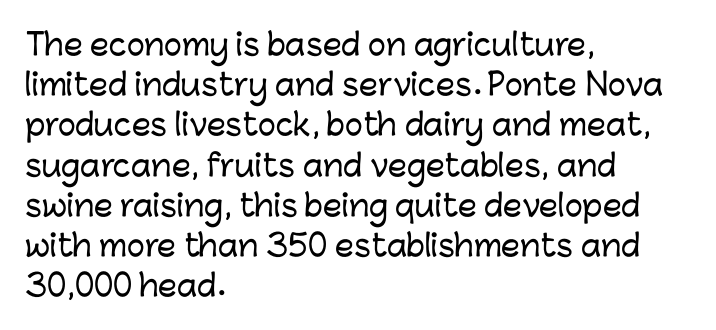
The image shows 30 px sans-serif type, upright; set left-aligned, normal line spacing (1.34x), normal letter spacing, not underlined; low stroke contrast and a medium x-height.
